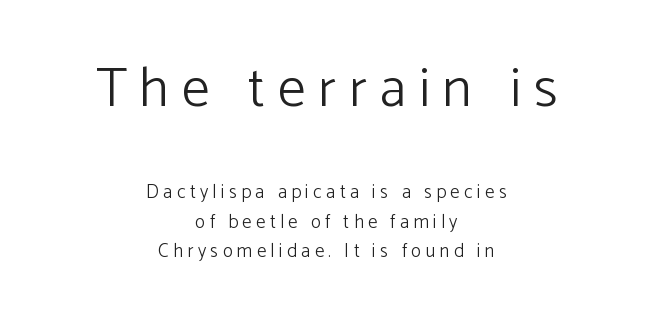
Q: Is the text bold? A: No.
Q: Is the text italic (slanted)? A: No, it is upright.
Q: Is the typeface a serif or a sans-serif typeface? A: Sans-serif.
Q: Is the text underlined? A: No.
Q: How is the paragraph aligned? A: Centered.
Q: Is the spacing between letters normal or unusually wide? A: Unusually wide.
Q: Is the spacing between lines tight, normal or loose? A: Normal.
Q: Which block of text is set in a larger size, the first (top) or the second (bottom)? A: The first (top) one.
Q: Width (condensed, normal, or wide)? A: Normal.
Q: Stroke contrast? A: Low.
Q: x-height? A: Medium.
Q: Monospaced? A: No.
